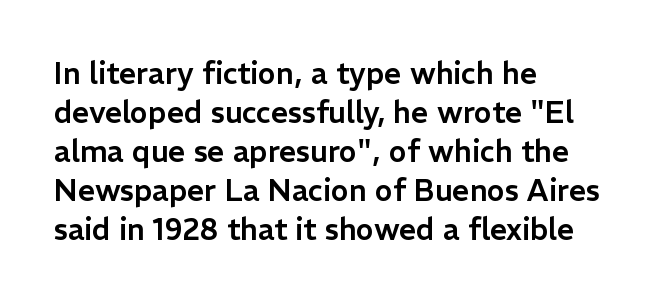
Line spacing here is normal. Words appear dense and cohesive because spacing is normal. Horizontal alignment here is leftward, the default for most running prose. Italic? Not at all — the glyphs are vertical. Classification — sans serif.
